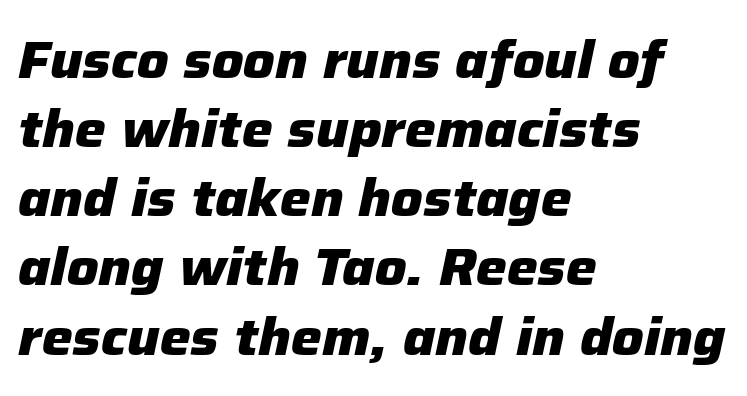
{"italic": "yes", "lean": "right", "slant_degrees": 12, "bold": "yes", "weight": "heavy", "width": "normal", "stroke_contrast": "low", "x_height": "medium", "monospaced": "no", "underline": "no", "align": "left", "line_spacing": "normal", "line_spacing_ratio": 1.33, "letter_spacing": "normal", "letter_spacing_em": 0.0, "glyph_px": 52}
